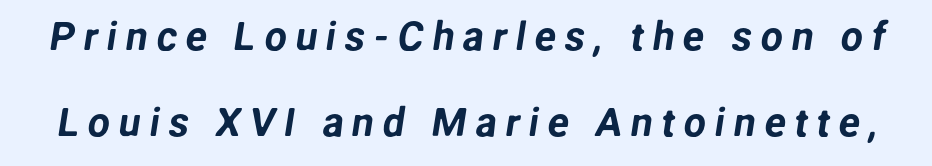
{"serif": "no", "width": "normal", "stroke_contrast": "low", "x_height": "medium", "monospaced": "no", "underline": "no", "line_spacing": "loose", "line_spacing_ratio": 2.14, "letter_spacing": "wide", "letter_spacing_em": 0.21, "glyph_px": 40}
